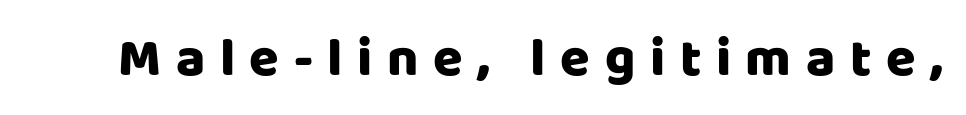
Each word looks stretched out because of the extra space between its letters. The type family on display is of the sans-serif kind. Ordinary non-slanted type is in use. Here the designer chose a conventional face with non-uniform glyph widths.
